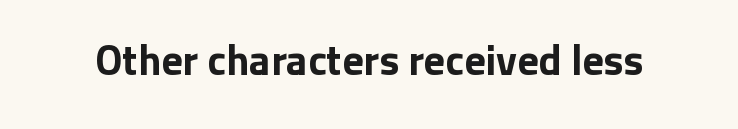
The image shows 42 px bold sans-serif type, upright; set normal letter spacing, not underlined; low stroke contrast and a medium x-height.
